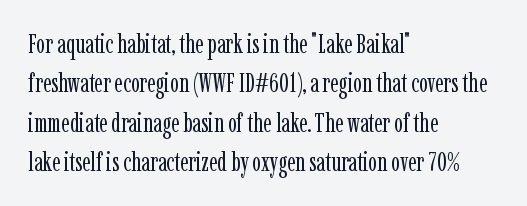
{"italic": "no", "bold": "no", "underline": "no", "align": "left", "line_spacing": "normal", "line_spacing_ratio": 1.51, "letter_spacing": "normal", "letter_spacing_em": 0.0, "glyph_px": 26}
